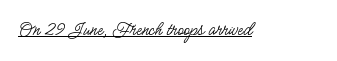
Q: Is the text bold? A: No.
Q: Is the text italic (slanted)? A: Yes.
Q: Is the text underlined? A: Yes.
Q: Is the spacing between letters normal or unusually wide? A: Normal.
